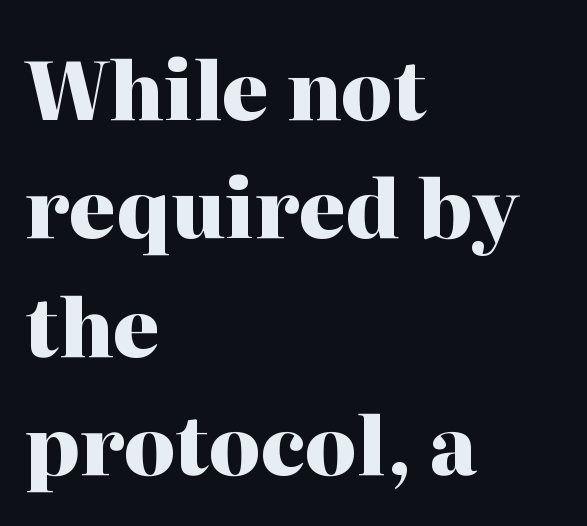
The image shows 80 px heavy serif type, upright; set left-aligned, normal line spacing (1.48x), normal letter spacing, not underlined; high stroke contrast and a medium x-height.
